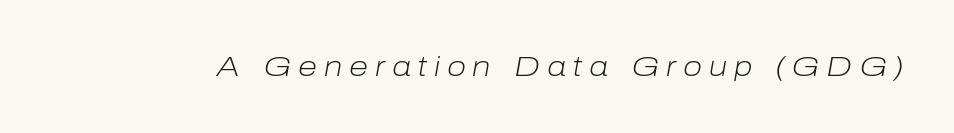
The image shows 28 px light type, italic (leaning right); set unusually wide letter spacing (+0.24 em), not underlined; low stroke contrast and a medium x-height.
